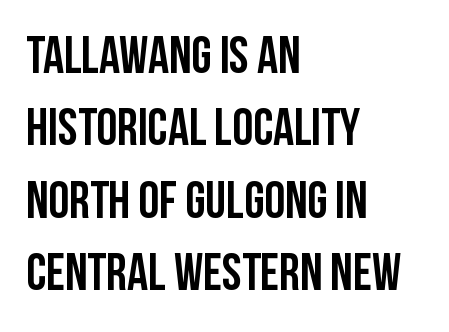
The image shows 52 px condensed sans-serif type, upright; set left-aligned, normal line spacing (1.39x), normal letter spacing, not underlined; low stroke contrast and a large x-height.
